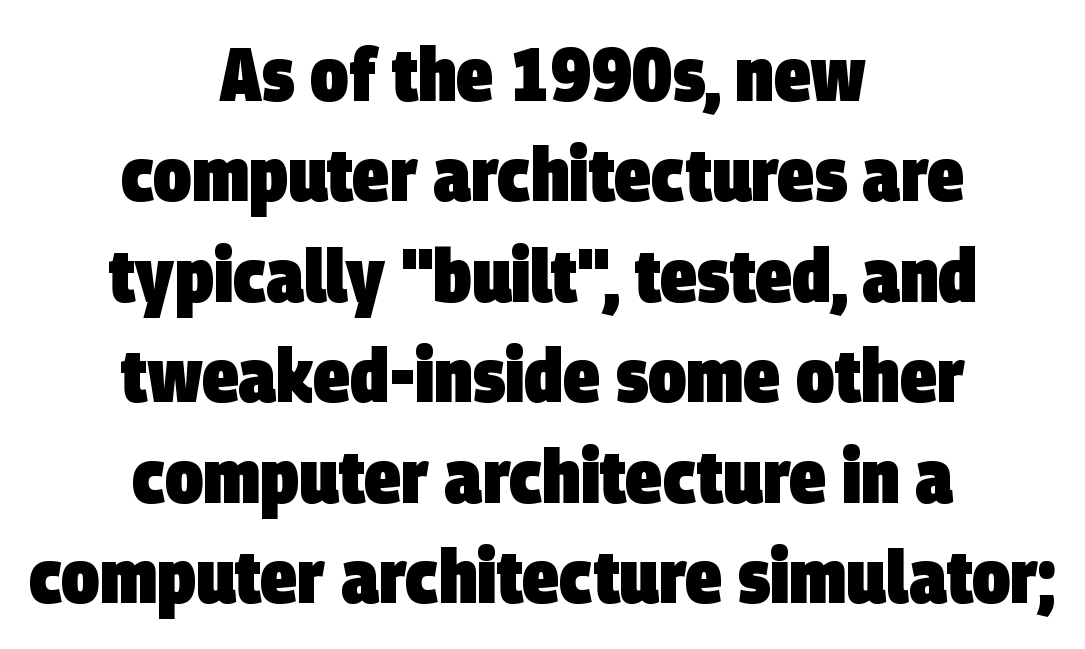
Q: Is the text bold? A: Yes.
Q: Is the typeface a serif or a sans-serif typeface? A: Sans-serif.
Q: Is the text underlined? A: No.
Q: How is the paragraph aligned? A: Centered.
Q: Is the spacing between letters normal or unusually wide? A: Normal.
Q: Is the spacing between lines tight, normal or loose? A: Normal.
Q: Width (condensed, normal, or wide)? A: Condensed.
Q: Stroke contrast? A: Low.
Q: x-height? A: Large.
Q: Monospaced? A: No.
